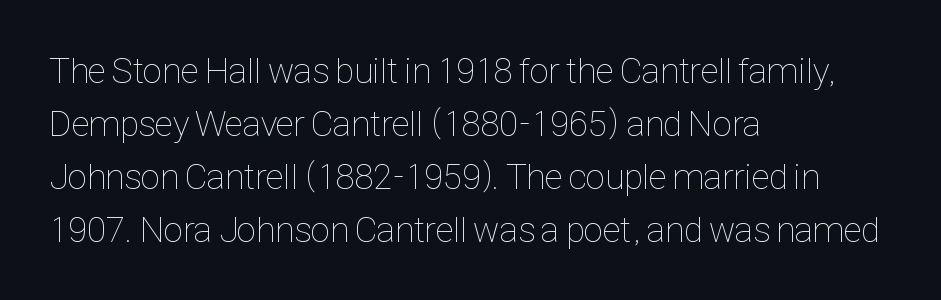
{"italic": "no", "bold": "no", "weight": "thin", "width": "condensed", "stroke_contrast": "low", "x_height": "medium", "monospaced": "no", "underline": "no", "align": "left", "line_spacing": "normal", "line_spacing_ratio": 1.47, "letter_spacing": "normal", "letter_spacing_em": 0.0, "glyph_px": 36}
